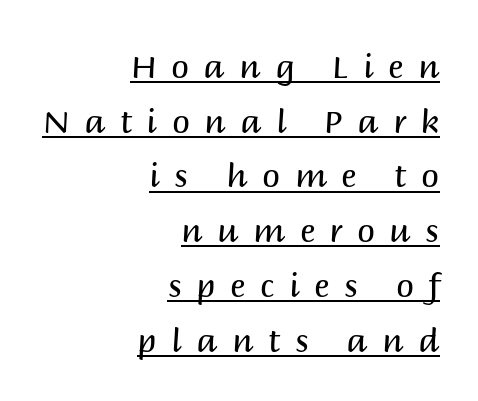
The image shows 32 px regular-weight sans-serif type; set right-aligned, line spacing 1.71x, unusually wide letter spacing (+0.46 em), underlined; medium stroke contrast and a large x-height.
